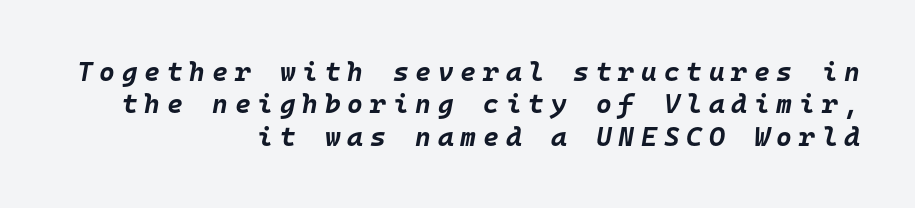
The image shows 27 px bold type, italic (leaning right); set right-aligned, line spacing 1.2x, unusually wide letter spacing (+0.25 em), not underlined.
